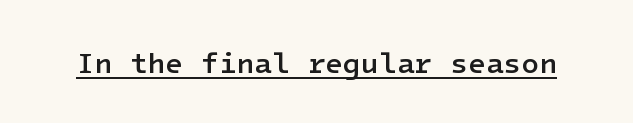
The image shows 29 px semibold sans-serif type, upright; set normal letter spacing, underlined; low stroke contrast and a medium x-height.
